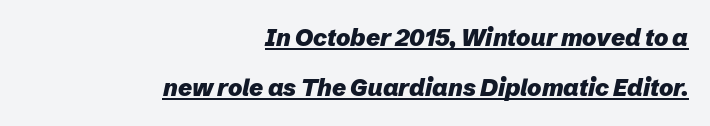
Each word holds together tightly as a unit, with standard inter-letter gaps. The block of text is sparse from top to bottom, with ample space between rows. The typography opts for an oblique posture over an upright one. Weight: bold. The sample's only ornament is a line tracing under the words. Line endings align vertically; line beginnings do not.
